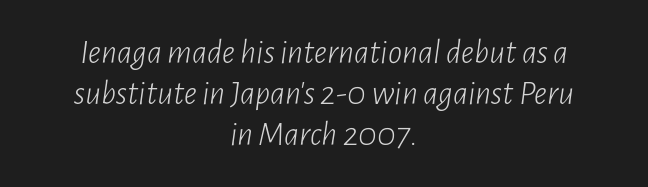
{"italic": "yes", "lean": "right", "slant_degrees": 7, "bold": "no", "weight": "light", "width": "condensed", "stroke_contrast": "low", "x_height": "medium", "monospaced": "no", "underline": "no", "align": "center", "line_spacing_ratio": 1.17, "letter_spacing": "normal", "letter_spacing_em": 0.0, "glyph_px": 35}
